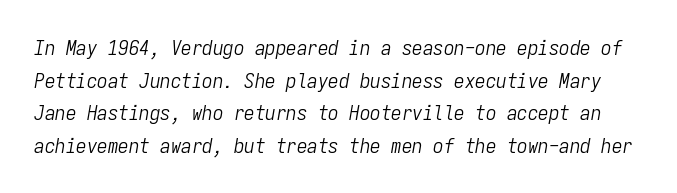
Any mark beneath the type? The region is blank. The strokes carry an ordinary text weight at most. If you measured baseline to baseline, you'd find a middling distance. Tracking value appears to be zero — textbook default spacing. Yep, that's italic — everything's leaning.
